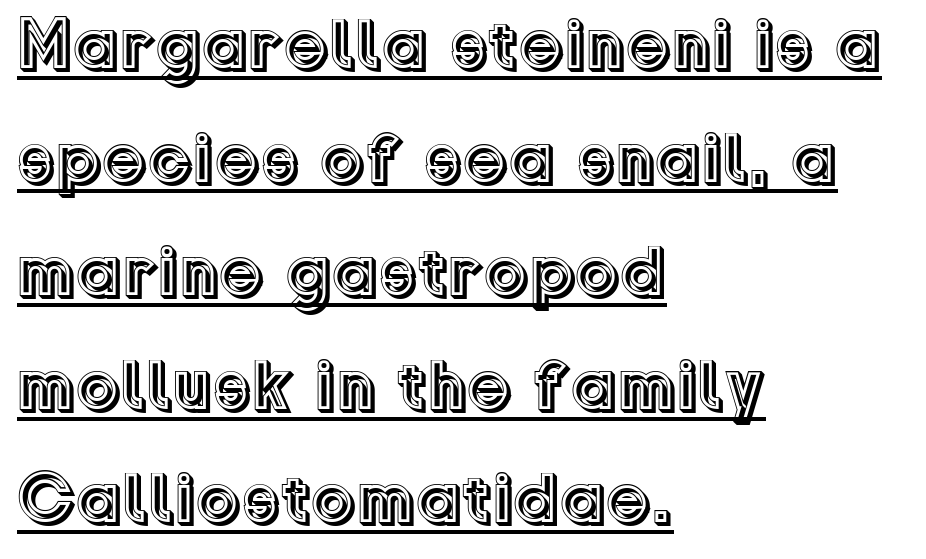
Q: Is the text italic (slanted)? A: No, it is upright.
Q: Is the text underlined? A: Yes.
Q: How is the paragraph aligned? A: Left-aligned.
Q: Is the spacing between letters normal or unusually wide? A: Normal.
Q: Is the spacing between lines tight, normal or loose? A: Normal.
Q: Width (condensed, normal, or wide)? A: Normal.
Q: x-height? A: Medium.
Q: Monospaced? A: No.
